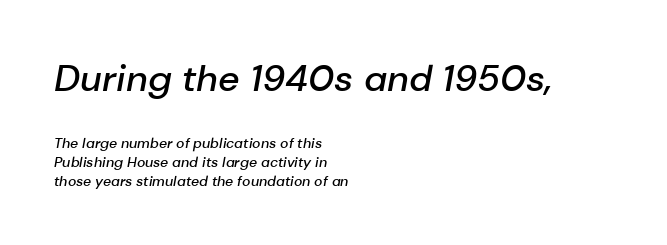
Q: Is the text bold? A: Semi-bold.
Q: Is the text italic (slanted)? A: Yes, it leans right by about 10 degrees.
Q: Is the text underlined? A: No.
Q: How is the paragraph aligned? A: Left-aligned.
Q: Is the spacing between letters normal or unusually wide? A: Normal.
Q: Is the spacing between lines tight, normal or loose? A: Normal.
Q: Which block of text is set in a larger size, the first (top) or the second (bottom)? A: The first (top) one.
Q: Width (condensed, normal, or wide)? A: Normal.
Q: Stroke contrast? A: Low.
Q: x-height? A: Medium.
Q: Monospaced? A: No.
